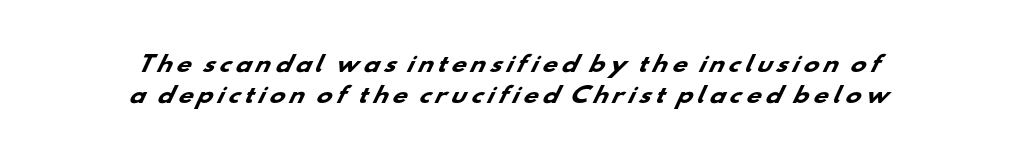
The image shows 21 px bold type; set centered, normal line spacing (1.46x), not underlined.
